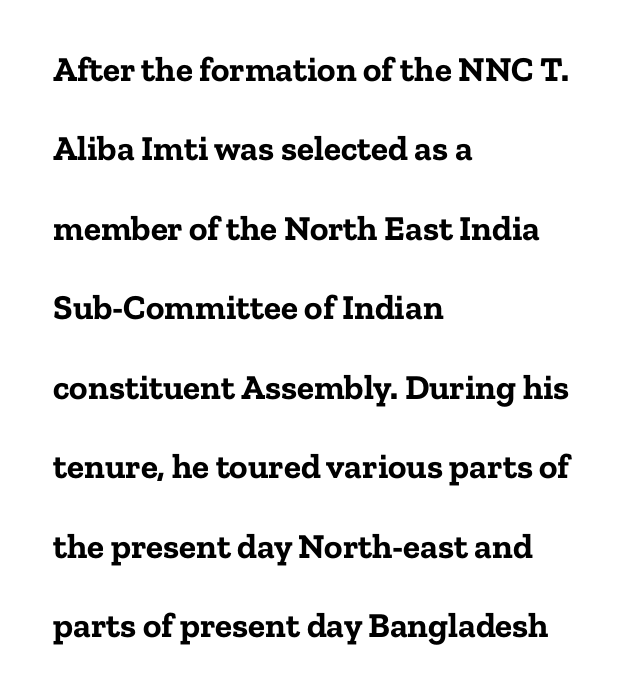
Q: Is the text bold? A: Yes.
Q: Is the text italic (slanted)? A: No, it is upright.
Q: Is the typeface a serif or a sans-serif typeface? A: Serif.
Q: Is the text underlined? A: No.
Q: How is the paragraph aligned? A: Left-aligned.
Q: Is the spacing between letters normal or unusually wide? A: Normal.
Q: Is the spacing between lines tight, normal or loose? A: Loose.
Q: Width (condensed, normal, or wide)? A: Normal.
Q: Stroke contrast? A: Low.
Q: x-height? A: Medium.
Q: Monospaced? A: No.
